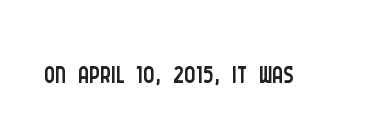
The image shows 42 px light, condensed sans-serif type, upright; set normal letter spacing, not underlined; low stroke contrast and a large x-height.
